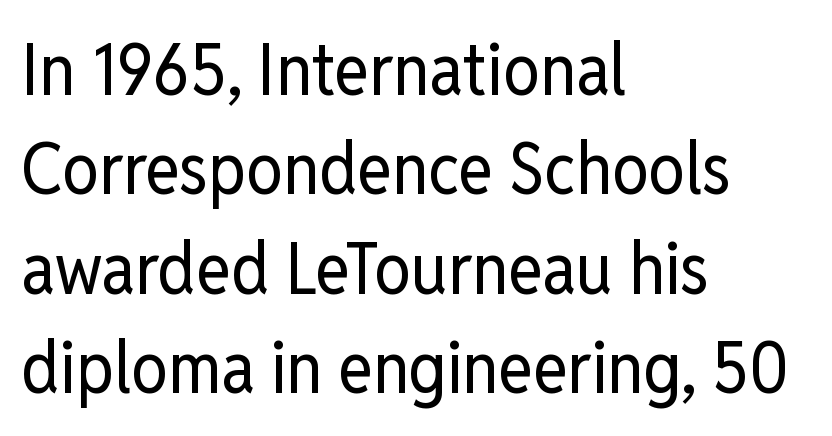
A typesetter would call this proportional, since set widths differ per character. This is not heavy type; no bold has been used. This block has exactly the height ordinary leading produces. Each row of text sits above clean, open space. Which margin do the lines hug? The left one — the right edge is uneven.
